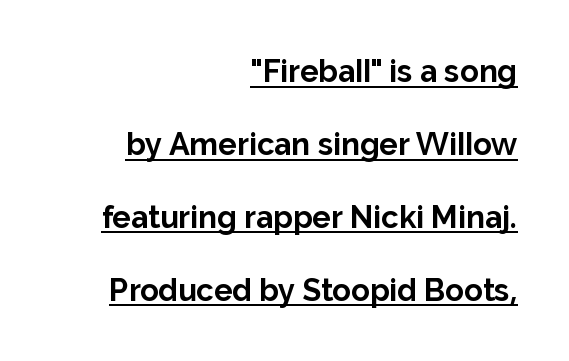
The typesetting leans heavy: a genuine bold. Students, observe: this is what heavily led, spacious text looks like. One-word summary of the alignment: right. You can see a thin bar hugging the bottom of the glyphs. Letter spacing: default. Character widths vary here, with narrow letters taking less room than wide ones.
